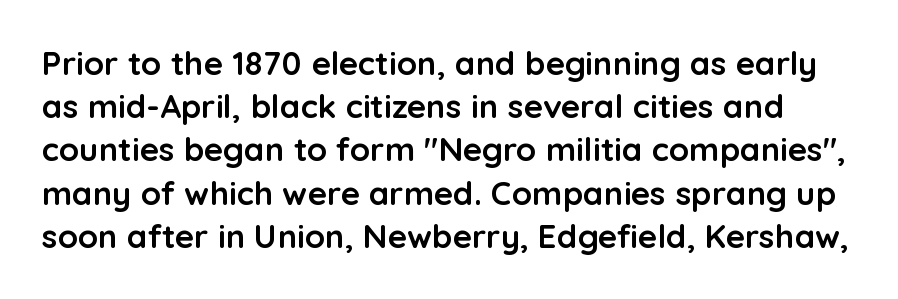
If you drew a line through each stem, it would be perfectly vertical. If you measured baseline to baseline, you'd find a middling distance. Short note: letters normally spaced. Strokes here are thick enough to call this a true bold.
